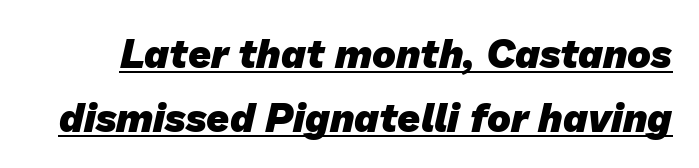
{"serif": "no", "bold": "yes", "weight": "heavy", "width": "normal", "stroke_contrast": "low", "x_height": "medium", "monospaced": "no", "underline": "yes", "line_spacing": "normal", "line_spacing_ratio": 1.6, "letter_spacing": "normal", "letter_spacing_em": 0.0, "glyph_px": 40}
